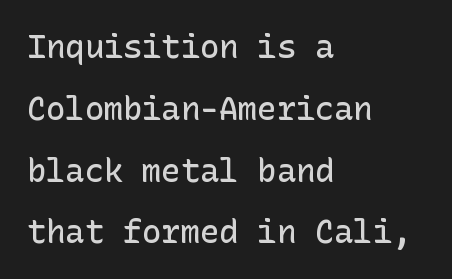
{"serif": "no", "italic": "no", "bold": "semi", "weight": "semibold", "width": "normal", "stroke_contrast": "low", "x_height": "medium", "underline": "no", "align": "left", "line_spacing": "loose", "line_spacing_ratio": 1.93, "letter_spacing": "normal", "letter_spacing_em": 0.0, "glyph_px": 32}
